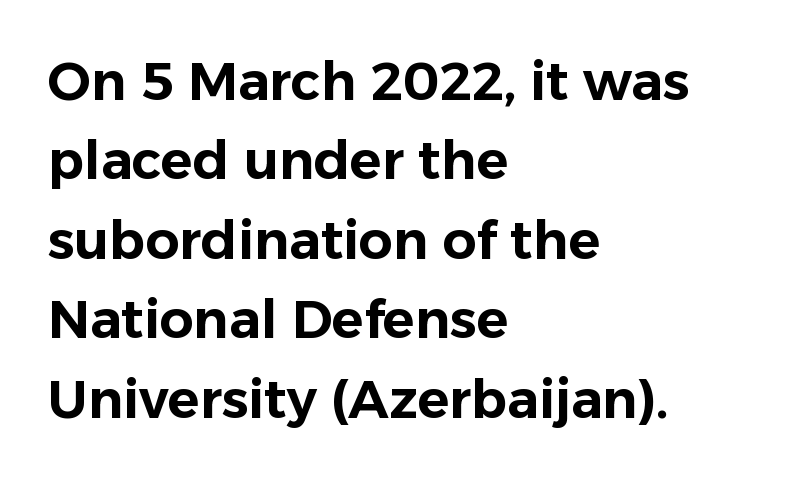
Q: Is the text italic (slanted)? A: No, it is upright.
Q: Is the typeface a serif or a sans-serif typeface? A: Sans-serif.
Q: Is the text underlined? A: No.
Q: How is the paragraph aligned? A: Left-aligned.
Q: Is the spacing between letters normal or unusually wide? A: Normal.
Q: Is the spacing between lines tight, normal or loose? A: Normal.
Q: Width (condensed, normal, or wide)? A: Normal.
Q: Stroke contrast? A: Low.
Q: x-height? A: Medium.
Q: Monospaced? A: No.
